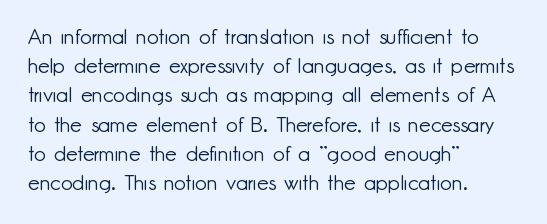
The image shows 21 px text type, upright; set left-aligned, normal line spacing (1.39x), normal letter spacing, not underlined.
